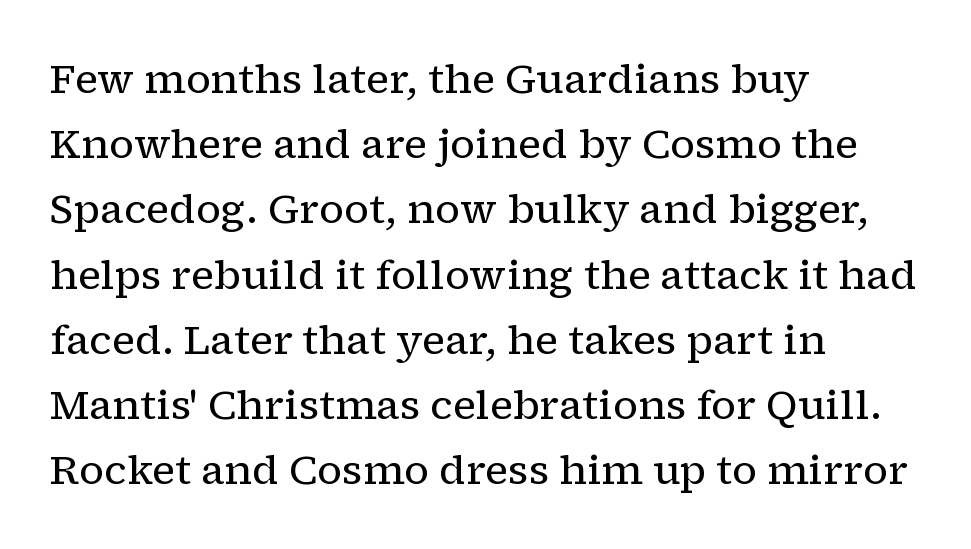
Q: Is the text bold? A: No.
Q: Is the text italic (slanted)? A: No, it is upright.
Q: Is the typeface a serif or a sans-serif typeface? A: Serif.
Q: Is the text underlined? A: No.
Q: How is the paragraph aligned? A: Left-aligned.
Q: Is the spacing between letters normal or unusually wide? A: Normal.
Q: Is the spacing between lines tight, normal or loose? A: Normal.
Q: Width (condensed, normal, or wide)? A: Normal.
Q: Stroke contrast? A: Low.
Q: x-height? A: Medium.
Q: Monospaced? A: No.
